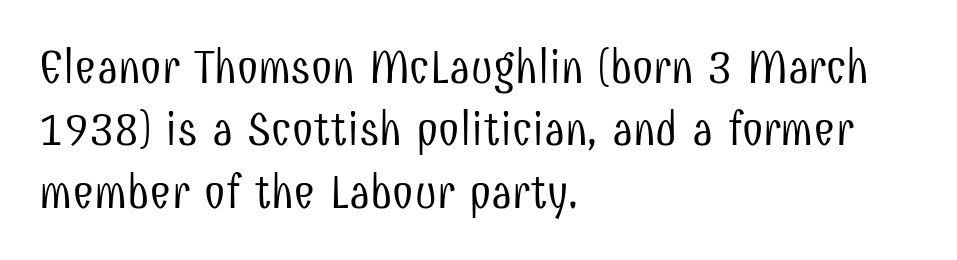
The image shows 48 px light, condensed sans-serif type, upright; set left-aligned, normal line spacing (1.3x), normal letter spacing, not underlined; low stroke contrast and a medium x-height.
